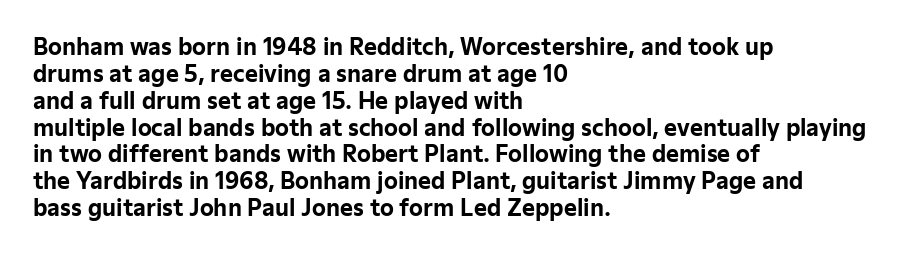
{"italic": "no", "bold": "yes", "underline": "no", "align": "left", "line_spacing_ratio": 1.22, "letter_spacing": "normal", "letter_spacing_em": 0.0, "glyph_px": 22}
